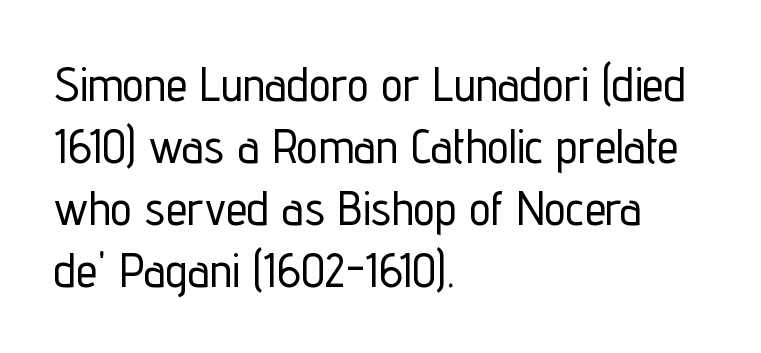
The image shows 48 px condensed sans-serif type, upright; set left-aligned, normal line spacing (1.29x), normal letter spacing, not underlined; low stroke contrast and a medium x-height.
